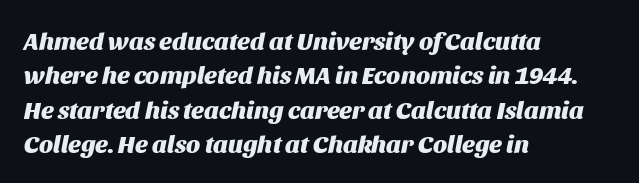
{"italic": "yes", "lean": "right", "slant_degrees": 11, "bold": "yes", "underline": "no", "align": "left", "line_spacing": "normal", "line_spacing_ratio": 1.38, "letter_spacing": "normal", "letter_spacing_em": 0.0, "glyph_px": 25}
